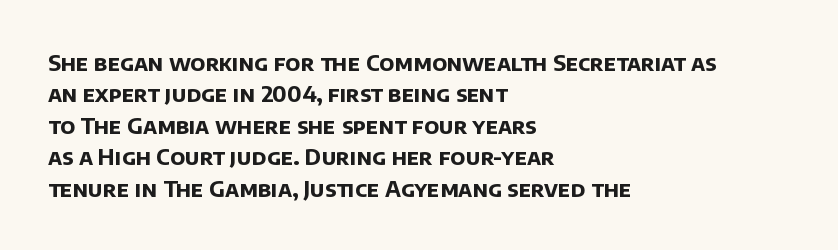
Students, this is bold: see how much ink each stroke carries. A typesetter would call this leading conventional body-copy spacing. A classic flush-left, rag-right setting is used for this passage. Does extra space separate the letters? No, they use regular spacing.
